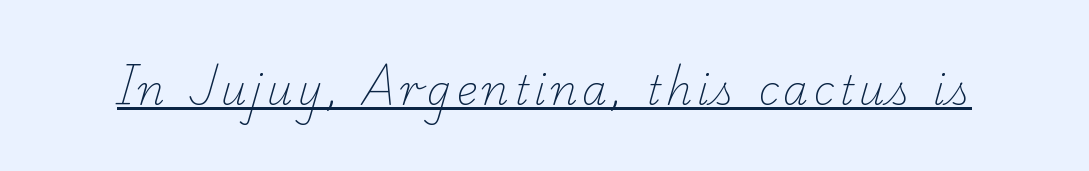
Q: Is the text bold? A: No.
Q: Is the typeface a serif or a sans-serif typeface? A: Serif.
Q: Is the text underlined? A: Yes.
Q: Width (condensed, normal, or wide)? A: Normal.
Q: Stroke contrast? A: Low.
Q: x-height? A: Small.
Q: Monospaced? A: No.
